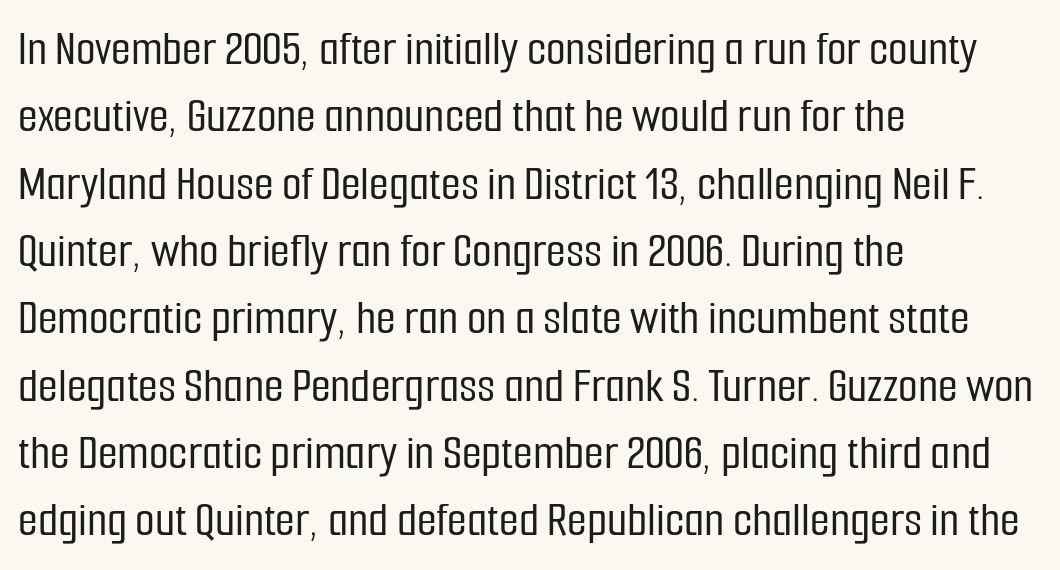
The image shows 51 px condensed sans-serif type, upright; set left-aligned, normal line spacing (1.32x), normal letter spacing, not underlined; low stroke contrast and a medium x-height.
